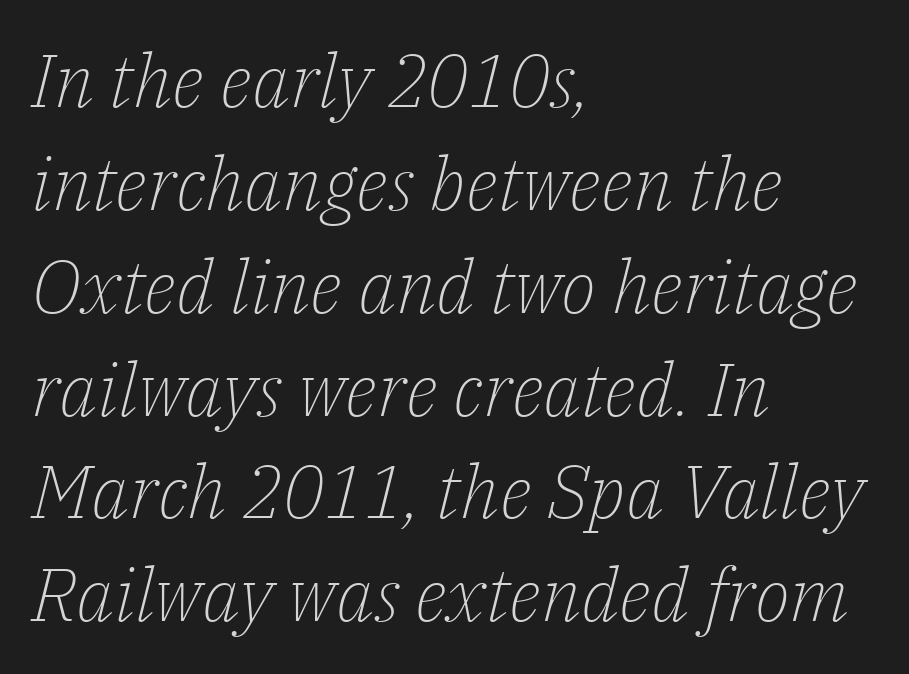
Nobody touched the tracking dial on this one. In terms of posture, this sample is oblique. Each row of text sits above clean, open space. Summary of weight: not heavy and not bold. Regarding serifs, this sample has them. The lines sit at an ordinary, default distance from one another.
